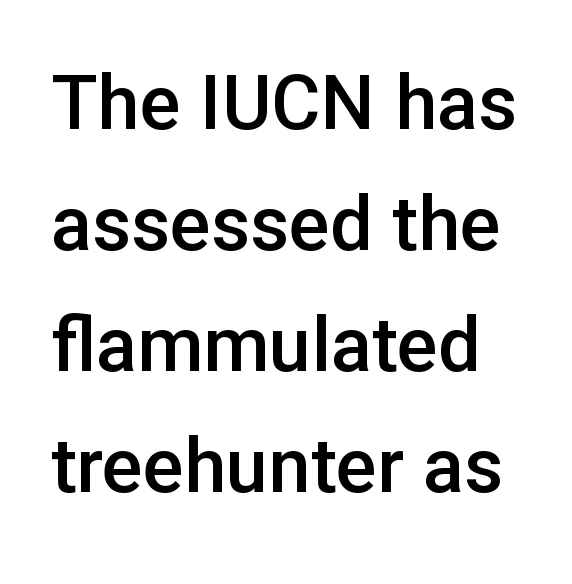
Q: Is the text bold? A: Semi-bold.
Q: Is the text italic (slanted)? A: No, it is upright.
Q: Is the typeface a serif or a sans-serif typeface? A: Sans-serif.
Q: Is the text underlined? A: No.
Q: Is the spacing between letters normal or unusually wide? A: Normal.
Q: Is the spacing between lines tight, normal or loose? A: Normal.
Q: Width (condensed, normal, or wide)? A: Normal.
Q: Stroke contrast? A: Low.
Q: x-height? A: Medium.
Q: Monospaced? A: No.
